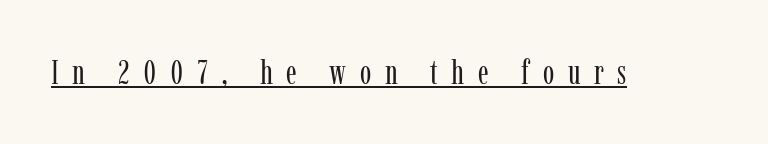
{"serif": "yes", "italic": "no", "bold": "no", "weight": "regular", "width": "condensed", "stroke_contrast": "low", "x_height": "medium", "monospaced": "no", "underline": "yes", "letter_spacing": "wide", "letter_spacing_em": 0.4, "glyph_px": 34}
